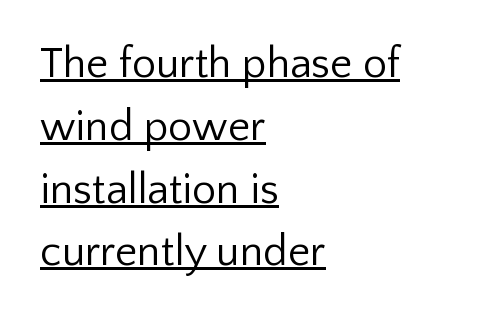
In terms of posture, this sample is upright. Regarding leading, the lines here are spaced in the standard way. Horizontally, the lines are justified to the leading edge only. The typeface has the unassuming heft of standard copy or less. This sample has the flowing, uneven cadence of proportional lettering.
